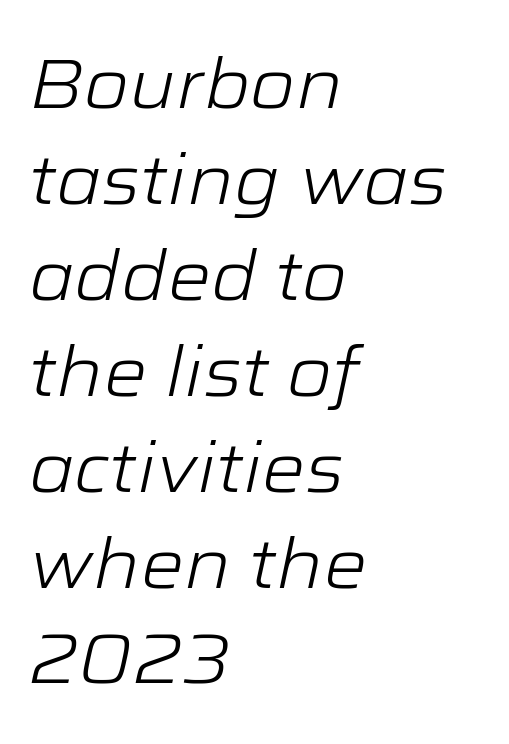
{"italic": "yes", "lean": "right", "slant_degrees": 12, "bold": "no", "weight": "light", "width": "wide", "stroke_contrast": "low", "x_height": "medium", "monospaced": "no", "underline": "no", "align": "left", "line_spacing": "normal", "line_spacing_ratio": 1.39, "letter_spacing": "normal", "letter_spacing_em": 0.0, "glyph_px": 69}
